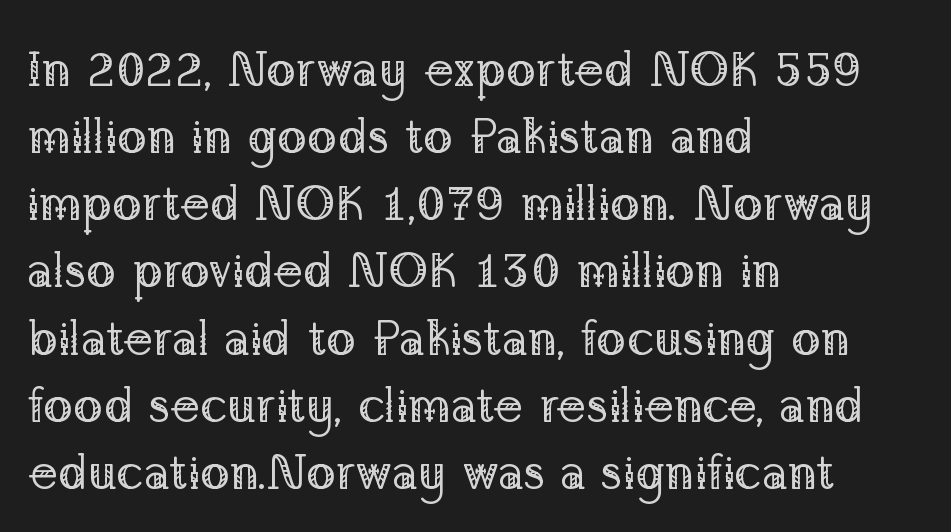
Q: Is the text bold? A: No.
Q: Is the text italic (slanted)? A: No, it is upright.
Q: Is the typeface a serif or a sans-serif typeface? A: Serif.
Q: Is the text underlined? A: No.
Q: How is the paragraph aligned? A: Left-aligned.
Q: Is the spacing between letters normal or unusually wide? A: Normal.
Q: Is the spacing between lines tight, normal or loose? A: Normal.
Q: Width (condensed, normal, or wide)? A: Normal.
Q: Stroke contrast? A: Low.
Q: x-height? A: Medium.
Q: Monospaced? A: No.
